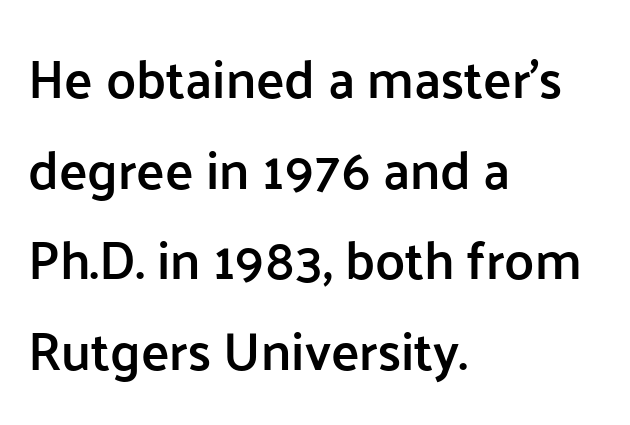
Nothing sits at the stroke ends, so this counts as sans-serif. Alignment: flush left. The face used here is proportionally spaced, like ordinary book or web type. Nope, not italic — everything's standing straight. Quick note: underline off. Between one letter and the next there's only the usual sliver of space.
